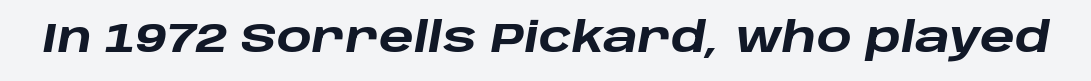
The image shows 41 px heavy, wide type, italic (leaning right); set normal letter spacing, not underlined; low stroke contrast and a large x-height.
